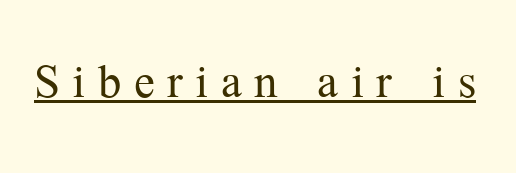
Q: Is the text bold? A: No.
Q: Is the text italic (slanted)? A: No, it is upright.
Q: Is the typeface a serif or a sans-serif typeface? A: Serif.
Q: Is the text underlined? A: Yes.
Q: Is the spacing between letters normal or unusually wide? A: Unusually wide.
Q: Width (condensed, normal, or wide)? A: Normal.
Q: Stroke contrast? A: Medium.
Q: x-height? A: Medium.
Q: Monospaced? A: No.
